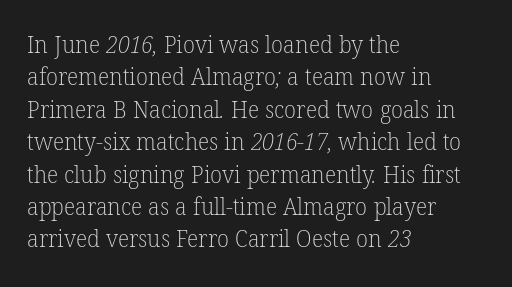
The image shows 24 px text type; set left-aligned, normal line spacing (1.35x), normal letter spacing, not underlined.
